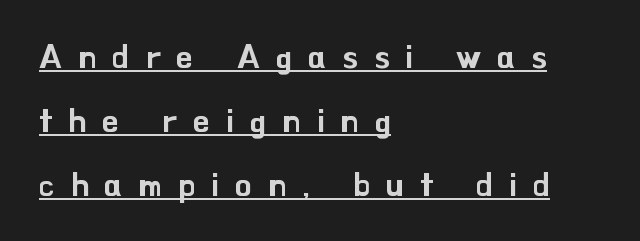
The words here are underlined. In terms of letterspacing, this is a distinctly airy, spread setting. Stroke terminals: plain, sans-serif. Casual observation: everything's shoved over to the left. Does the leading feel generous? Absolutely, it's lavish. The rendering uses natural spacing where letterforms have individual widths.
